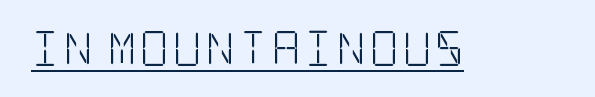
{"serif": "yes", "italic": "no", "bold": "no", "weight": "light", "width": "condensed", "stroke_contrast": "low", "x_height": "large", "underline": "yes", "glyph_px": 35}
